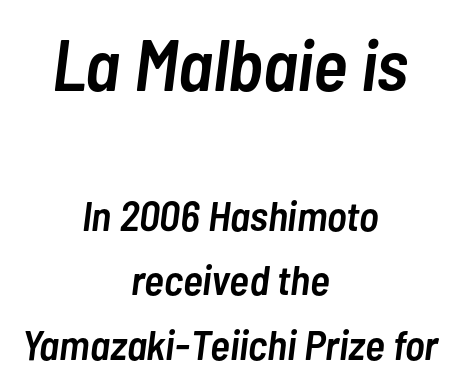
{"italic": "yes", "lean": "right", "slant_degrees": 7, "bold": "semi", "weight": "semibold", "width": "condensed", "stroke_contrast": "low", "x_height": "medium", "monospaced": "no", "underline": "no", "align": "center", "line_spacing": "normal", "line_spacing_ratio": 1.54, "letter_spacing": "normal", "letter_spacing_em": 0.0, "larger_block": "first", "size_ratio": 1.74, "glyph_px": 73}
